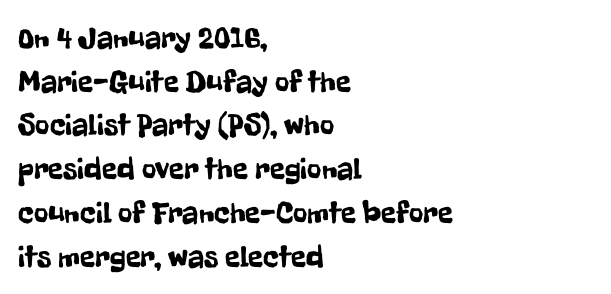
Q: Is the text italic (slanted)? A: No, it is upright.
Q: Is the typeface a serif or a sans-serif typeface? A: Sans-serif.
Q: Is the text underlined? A: No.
Q: How is the paragraph aligned? A: Left-aligned.
Q: Is the spacing between letters normal or unusually wide? A: Normal.
Q: Is the spacing between lines tight, normal or loose? A: Normal.
Q: Width (condensed, normal, or wide)? A: Condensed.
Q: Stroke contrast? A: Low.
Q: x-height? A: Medium.
Q: Monospaced? A: No.
